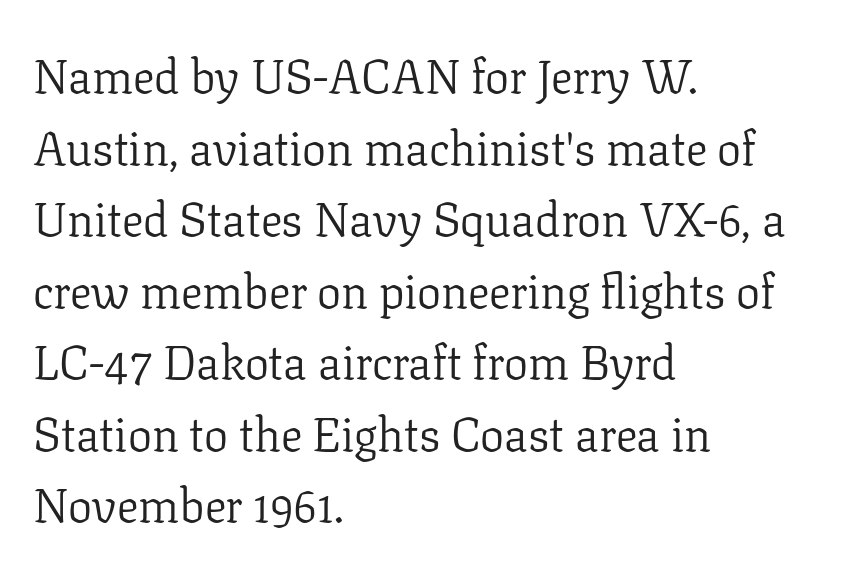
Each letter's strokes conclude with small projecting serifs. Standard letterfit; no display-style spreading of the glyphs. Letters rest on an invisible, unmarked baseline. No chunkiness to these letters — they're not bold. Line beginnings align vertically; line endings do not.
